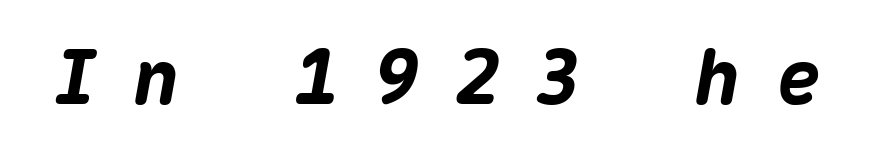
The image shows 75 px heavy type, italic (leaning right), monospaced; set unusually wide letter spacing (+0.47 em), not underlined; medium stroke contrast and a medium x-height.
